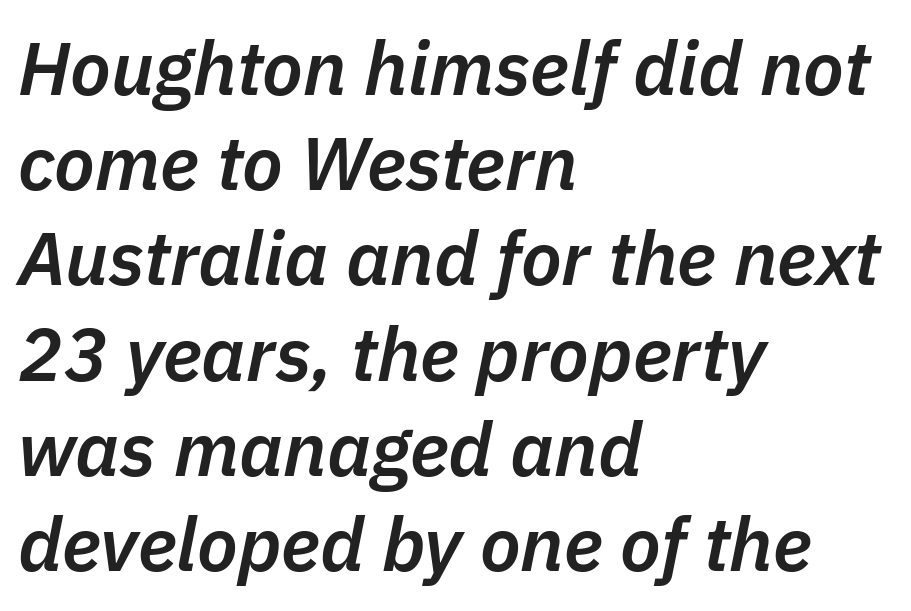
{"italic": "yes", "lean": "right", "slant_degrees": 11, "bold": "semi", "weight": "semibold", "width": "normal", "stroke_contrast": "low", "x_height": "medium", "monospaced": "no", "underline": "no", "align": "left", "line_spacing": "normal", "line_spacing_ratio": 1.27, "letter_spacing": "normal", "letter_spacing_em": 0.0, "glyph_px": 75}
